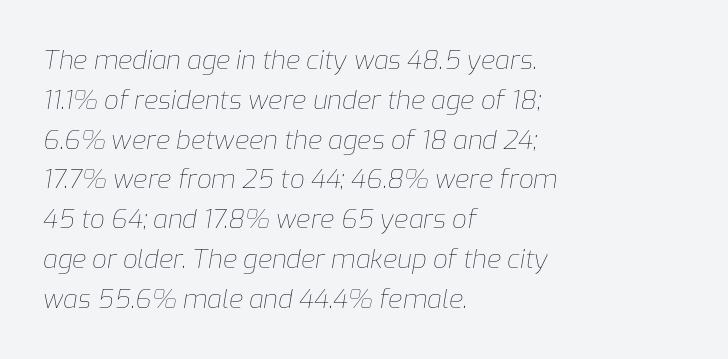
Q: Is the text bold? A: No.
Q: Is the text italic (slanted)? A: Yes, it leans right by about 9 degrees.
Q: Is the text underlined? A: No.
Q: How is the paragraph aligned? A: Left-aligned.
Q: Is the spacing between letters normal or unusually wide? A: Normal.
Q: Is the spacing between lines tight, normal or loose? A: Normal.
